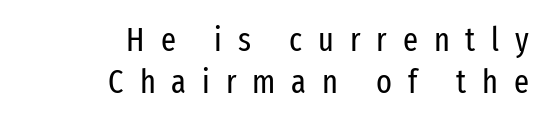
The image shows 33 px regular-weight, condensed sans-serif type, upright; set right-aligned, normal line spacing (1.27x), unusually wide letter spacing (+0.48 em), not underlined; low stroke contrast and a medium x-height.
